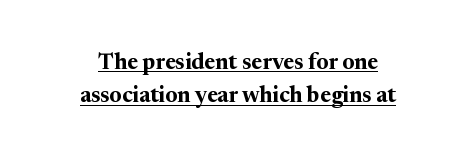
The image shows 22 px bold type, upright; set centered, normal line spacing (1.52x), normal letter spacing, underlined.
